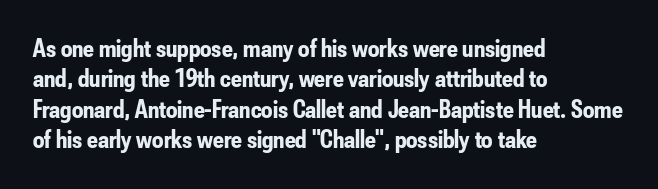
The image shows 25 px bold type, upright; set left-aligned, line spacing 1.22x, normal letter spacing, not underlined.
